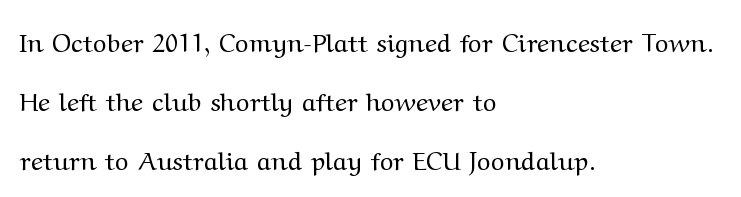
Q: Is the text bold? A: No.
Q: Is the text italic (slanted)? A: No, it is upright.
Q: Is the text underlined? A: No.
Q: How is the paragraph aligned? A: Left-aligned.
Q: Is the spacing between letters normal or unusually wide? A: Normal.
Q: Is the spacing between lines tight, normal or loose? A: Loose.
